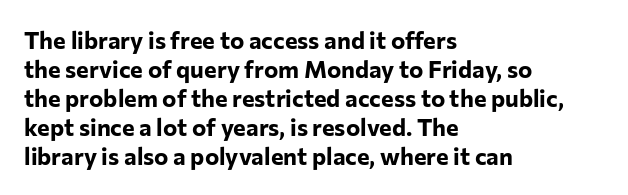
Q: Is the text bold? A: Yes.
Q: Is the text italic (slanted)? A: No, it is upright.
Q: Is the text underlined? A: No.
Q: How is the paragraph aligned? A: Left-aligned.
Q: Is the spacing between letters normal or unusually wide? A: Normal.
